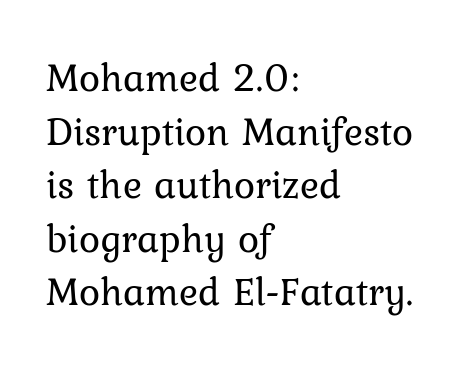
Q: Is the text bold? A: No.
Q: Is the text italic (slanted)? A: No, it is upright.
Q: Is the text underlined? A: No.
Q: How is the paragraph aligned? A: Left-aligned.
Q: Is the spacing between letters normal or unusually wide? A: Normal.
Q: Is the spacing between lines tight, normal or loose? A: Normal.
Q: Width (condensed, normal, or wide)? A: Normal.
Q: Stroke contrast? A: Low.
Q: x-height? A: Medium.
Q: Monospaced? A: No.
